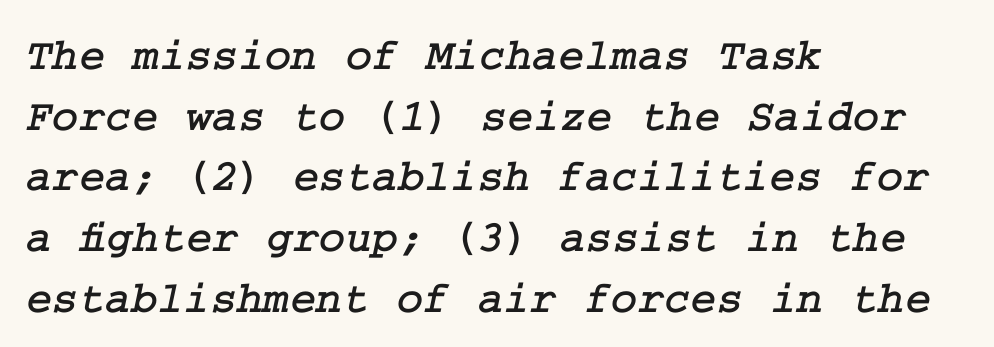
The baseline area is clear. Each new line begins a customary step beneath the previous one. I'd call this a serif setting — the letters wear small feet. The setting favours the left margin, as ordinary paragraphs usually do.
